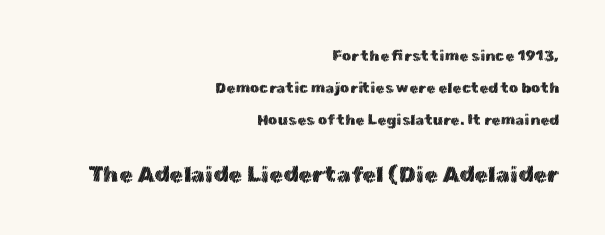
The string is rendered with underlining switched off. The letters stand straight up with perfectly vertical stems. The rendering anchors every line to the right-hand side. Leading is clearly above the norm, producing a sparse column. Default kerning and tracking; the words read as compact shapes.
